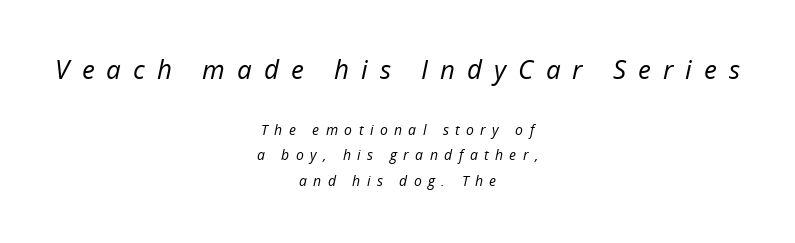
The image shows 26 px text type, italic (leaning right); set centered, line spacing 1.84x, unusually wide letter spacing (+0.46 em), not underlined; the first (top) block is 1.86x larger.
